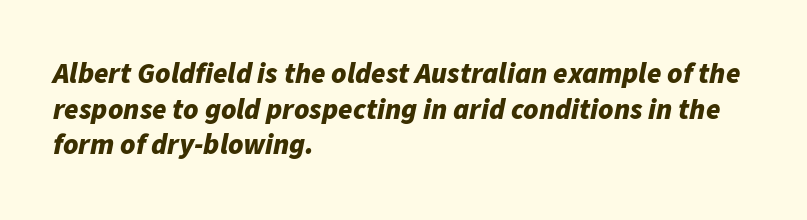
The image shows 29 px bold type, italic (leaning right); set left-aligned, line spacing 1.23x, normal letter spacing, not underlined; low stroke contrast and a medium x-height.
